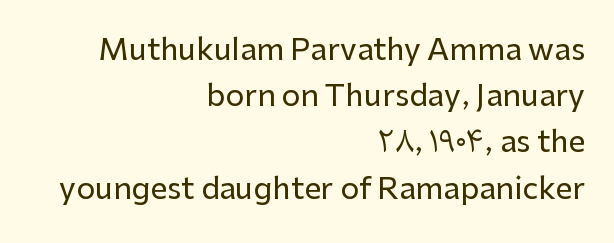
The passage shown is typed in a proportional face where columns would drift. Notice how the passage keeps a crisp vertical edge on the right only. You can tell it's not italic because the verticals are truly vertical. Plain, unruled lines of type.
